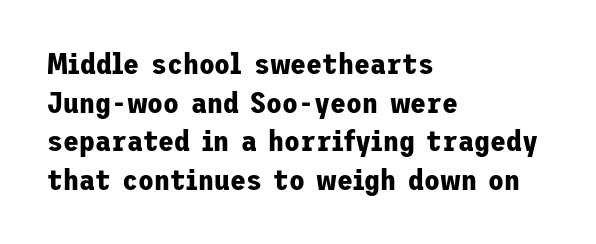
Q: Is the text bold? A: Yes.
Q: Is the text italic (slanted)? A: No, it is upright.
Q: Is the typeface a serif or a sans-serif typeface? A: Sans-serif.
Q: Is the text underlined? A: No.
Q: How is the paragraph aligned? A: Left-aligned.
Q: Is the spacing between letters normal or unusually wide? A: Normal.
Q: Is the spacing between lines tight, normal or loose? A: Normal.
Q: Width (condensed, normal, or wide)? A: Normal.
Q: Stroke contrast? A: Low.
Q: x-height? A: Medium.
